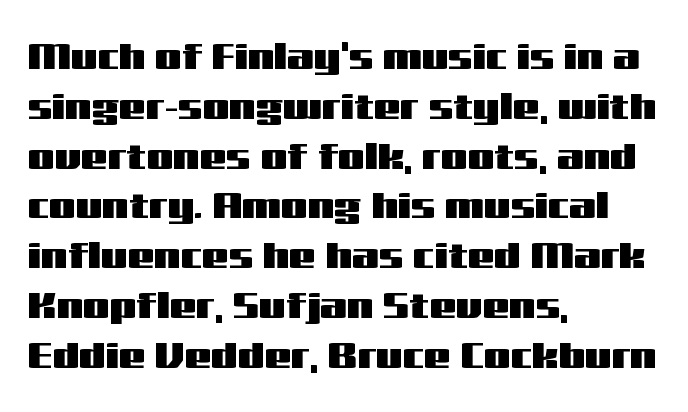
In terms of letterform style, serifs are entirely absent. How are the letters spaced? Ordinarily, with no added tracking. Letters rest on an invisible, unmarked baseline. Whoever set this chose a conventional vertical rhythm. Notice how the passage keeps a crisp vertical edge on the left only.
